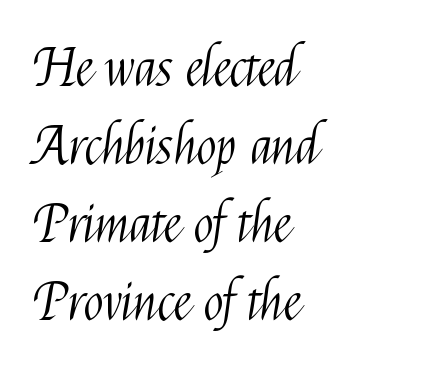
Q: Is the text bold? A: No.
Q: Is the text italic (slanted)? A: Yes.
Q: Is the typeface a serif or a sans-serif typeface? A: Sans-serif.
Q: Is the text underlined? A: No.
Q: How is the paragraph aligned? A: Left-aligned.
Q: Is the spacing between letters normal or unusually wide? A: Normal.
Q: Is the spacing between lines tight, normal or loose? A: Normal.
Q: Width (condensed, normal, or wide)? A: Condensed.
Q: Stroke contrast? A: Medium.
Q: x-height? A: Medium.
Q: Monospaced? A: No.
